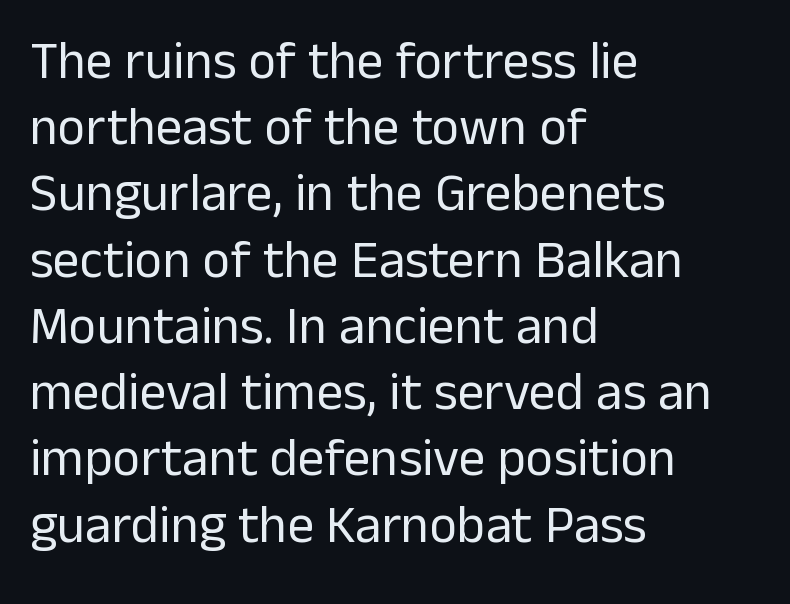
The face used here is a sans, in the tradition of grotesques and geometrics. Here the designer chose a conventional face with non-uniform glyph widths. The rows are spaced the way most documents space them. Lines of text with bare space underneath. Line beginnings align vertically; line endings do not.
